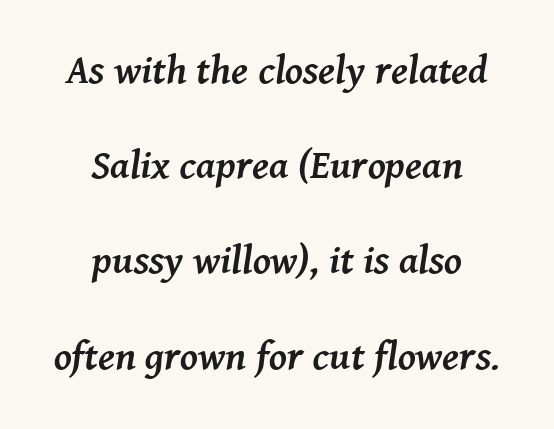
The image shows 40 px semibold serif type, italic (leaning right); set centered, loose line spacing (2.38x), normal letter spacing, not underlined; medium stroke contrast and a medium x-height.
